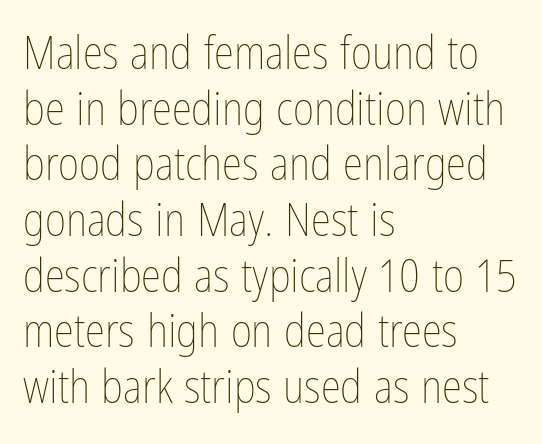
Do the characters align in a grid? No, the font is proportional. Leftover space on each line is placed entirely after the last word. A light-to-regular cut is what we see here. A roman cut, with each character standing at attention.
